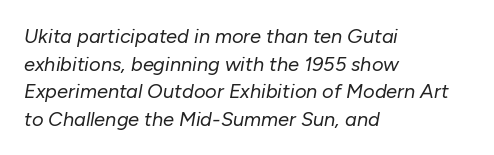
Q: Is the text bold? A: No.
Q: Is the text italic (slanted)? A: Yes, it leans right by about 10 degrees.
Q: Is the text underlined? A: No.
Q: How is the paragraph aligned? A: Left-aligned.
Q: Is the spacing between letters normal or unusually wide? A: Normal.
Q: Is the spacing between lines tight, normal or loose? A: Normal.
